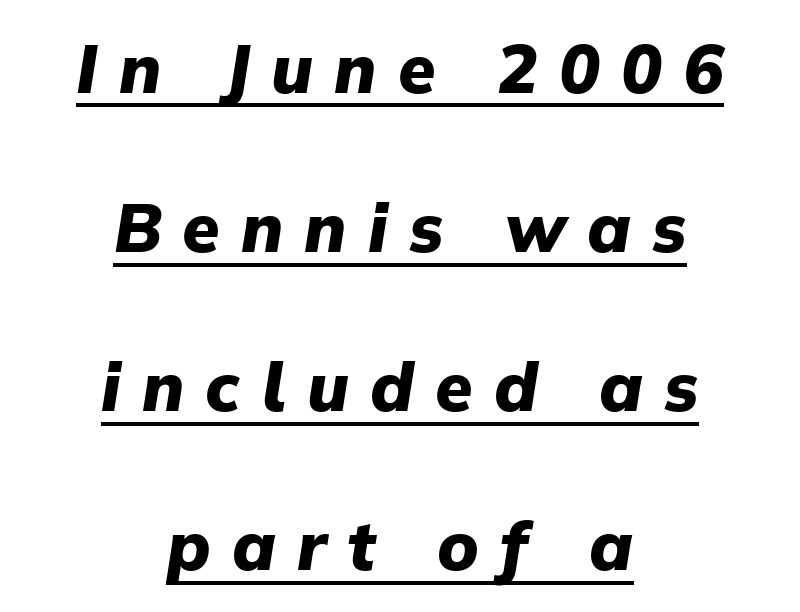
Q: Is the text bold? A: Yes.
Q: Is the text italic (slanted)? A: Yes, it leans right by about 9 degrees.
Q: Is the text underlined? A: Yes.
Q: How is the paragraph aligned? A: Centered.
Q: Is the spacing between letters normal or unusually wide? A: Unusually wide.
Q: Is the spacing between lines tight, normal or loose? A: Loose.
Q: Width (condensed, normal, or wide)? A: Normal.
Q: Stroke contrast? A: Low.
Q: x-height? A: Medium.
Q: Monospaced? A: No.
